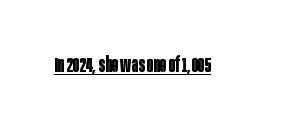
{"italic": "no", "bold": "yes", "underline": "yes", "letter_spacing": "normal", "letter_spacing_em": 0.0, "glyph_px": 22}
